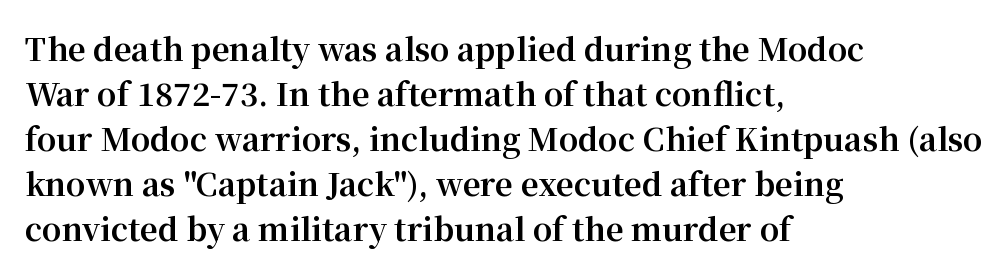
The passage shown is typed in a proportional face where columns would drift. Is the letter spacing exaggerated? No — it looks like the ordinary default. In terms of weight, the rendering is a true, heavy bold. The glyphs are unaccompanied by any horizontal stroke below them. The lettering holds an erect, upright posture throughout. This sample uses a serif face.
